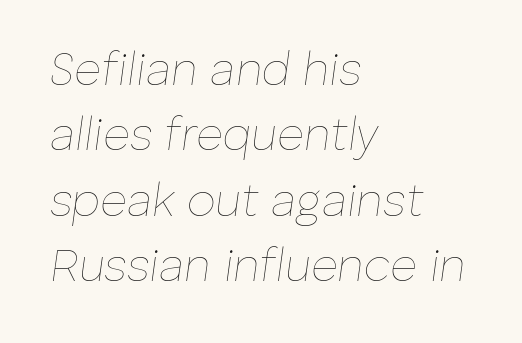
The image shows 46 px thin type, italic (leaning right); set left-aligned, normal line spacing (1.42x), normal letter spacing, not underlined; low stroke contrast and a medium x-height.
